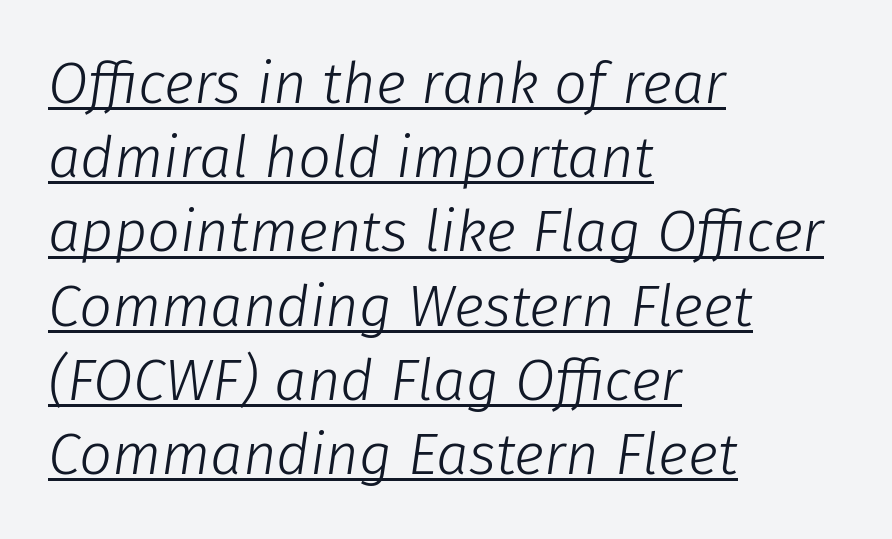
The image shows 58 px light type, italic (leaning right); set left-aligned, normal line spacing (1.28x), normal letter spacing, underlined; low stroke contrast and a medium x-height.
